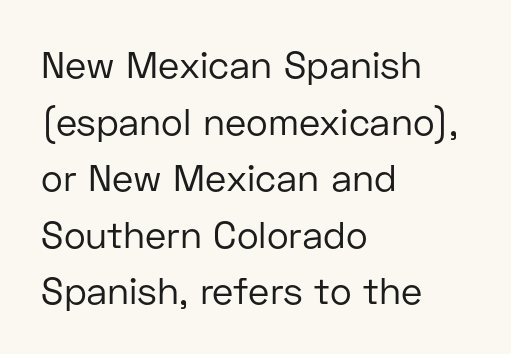
The image shows 37 px regular-weight sans-serif type, upright; set left-aligned, normal line spacing (1.53x), normal letter spacing, not underlined; low stroke contrast and a medium x-height.
